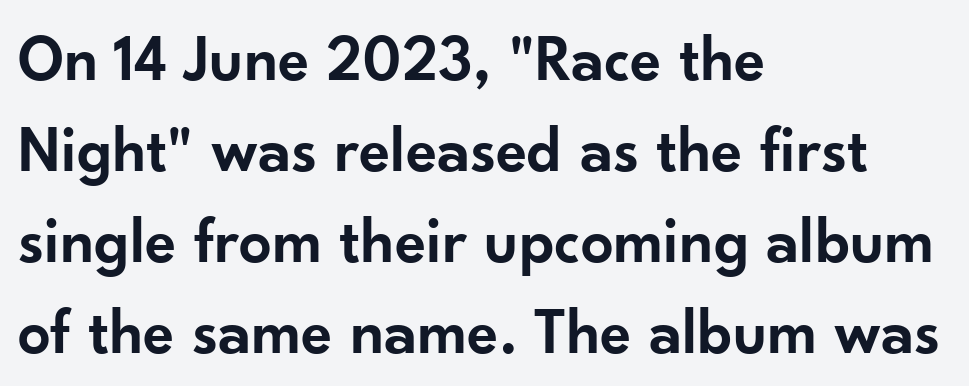
{"serif": "no", "italic": "no", "bold": "semi", "weight": "semibold", "width": "normal", "stroke_contrast": "low", "x_height": "small", "monospaced": "no", "underline": "no", "align": "left", "line_spacing": "normal", "line_spacing_ratio": 1.4, "letter_spacing": "normal", "letter_spacing_em": 0.0, "glyph_px": 65}
